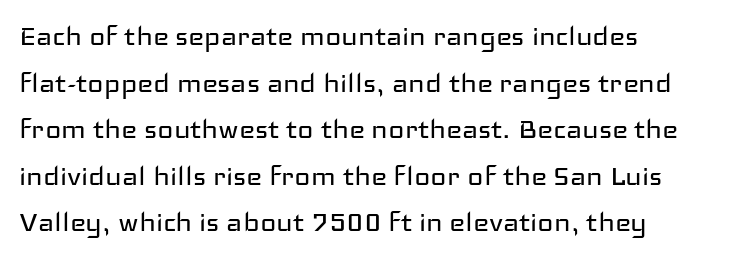
{"serif": "no", "italic": "no", "bold": "no", "weight": "regular", "width": "wide", "stroke_contrast": "low", "x_height": "medium", "monospaced": "no", "underline": "no", "align": "left", "line_spacing": "normal", "line_spacing_ratio": 1.37, "letter_spacing": "normal", "letter_spacing_em": 0.0, "glyph_px": 34}
